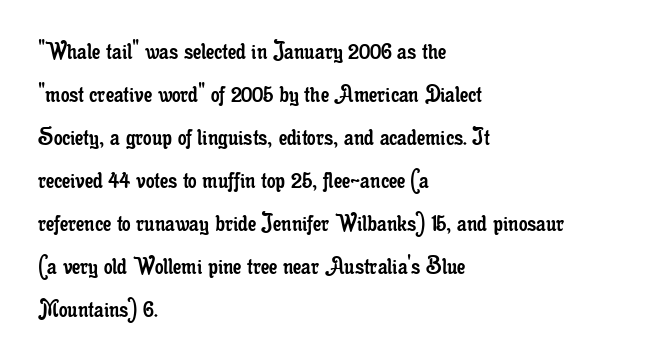
The image shows 27 px text type, upright; set left-aligned, normal line spacing (1.59x), normal letter spacing, not underlined.
